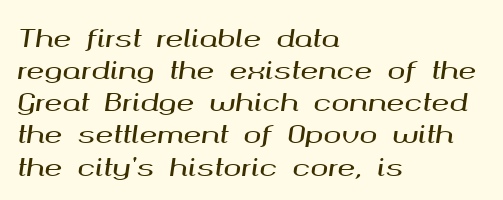
{"italic": "yes", "lean": "right", "slant_degrees": 8, "underline": "no", "align": "left", "line_spacing": "normal", "line_spacing_ratio": 1.34, "letter_spacing": "normal", "letter_spacing_em": 0.0, "glyph_px": 24}
